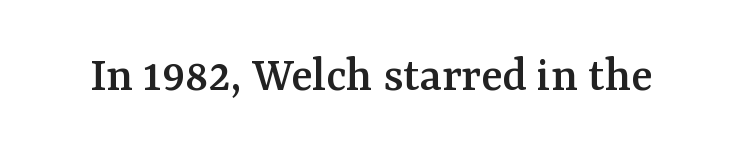
The passage shown is typed in a proportional face where columns would drift. How are the letters spaced? Ordinarily, with no added tracking. This sample uses a serif face. Every character sits straight up, as roman type does. Check the space under the baseline: it is left empty.
